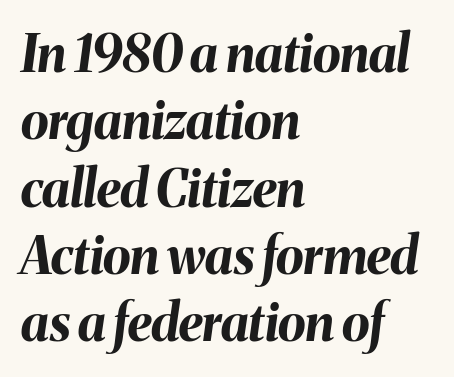
Stroke thickness is high; the sample reads as a true bold. A typesetter would call this proportional, since set widths differ per character. Compared with a centered layout, this one pins lines to the left instead. Regular leading. The specimen reads as italic at a glance.
